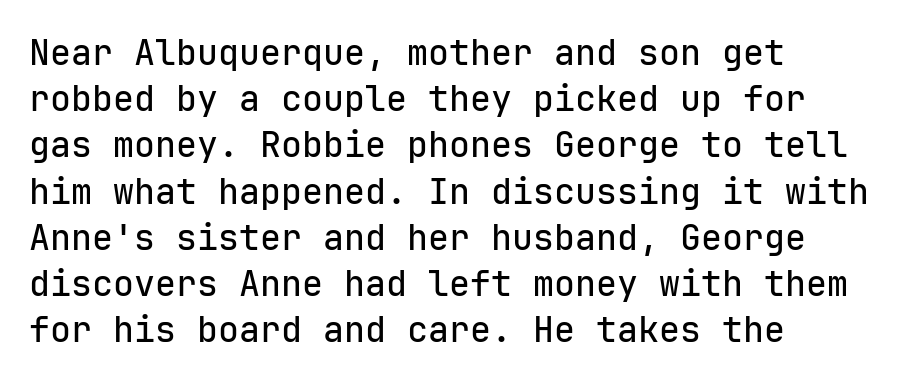
The image shows 35 px sans-serif type, upright, monospaced; set left-aligned, normal line spacing (1.32x), normal letter spacing, not underlined; low stroke contrast and a medium x-height.
